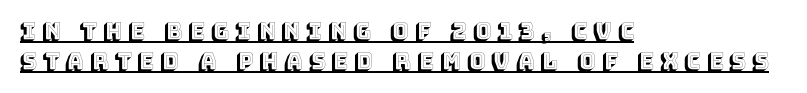
Q: Is the text italic (slanted)? A: No, it is upright.
Q: Is the text underlined? A: Yes.
Q: How is the paragraph aligned? A: Left-aligned.
Q: Is the spacing between letters normal or unusually wide? A: Unusually wide.
Q: Is the spacing between lines tight, normal or loose? A: Normal.
